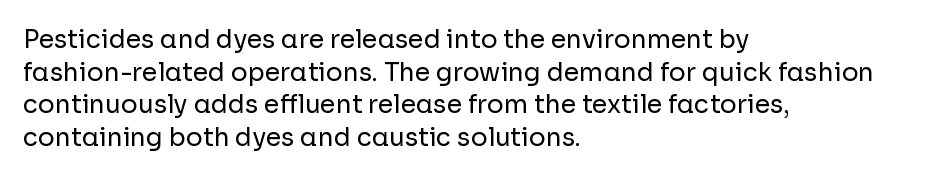
What's the leading like? Ordinary, nothing unusual. The passage shown has conventional tracking throughout. The typography opts for an upright posture over an oblique one. The passage is arranged the way most books set body copy — flush left.
